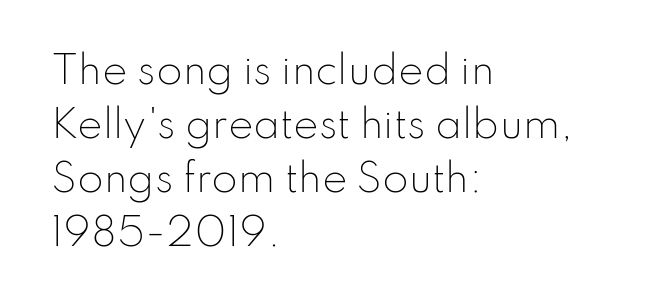
Q: Is the text bold? A: No.
Q: Is the text italic (slanted)? A: No, it is upright.
Q: Is the typeface a serif or a sans-serif typeface? A: Sans-serif.
Q: Is the text underlined? A: No.
Q: How is the paragraph aligned? A: Left-aligned.
Q: Is the spacing between letters normal or unusually wide? A: Normal.
Q: Is the spacing between lines tight, normal or loose? A: Normal.
Q: Width (condensed, normal, or wide)? A: Normal.
Q: Stroke contrast? A: Low.
Q: x-height? A: Small.
Q: Monospaced? A: No.
